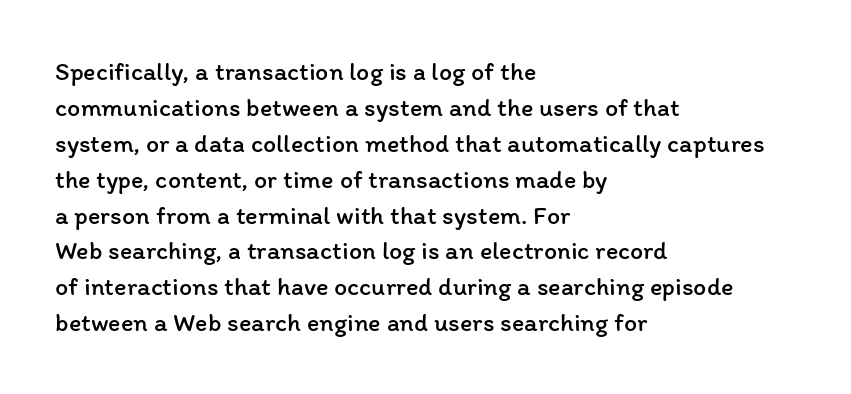
The image shows 26 px text type, upright; set left-aligned, normal line spacing (1.38x), normal letter spacing, not underlined.
